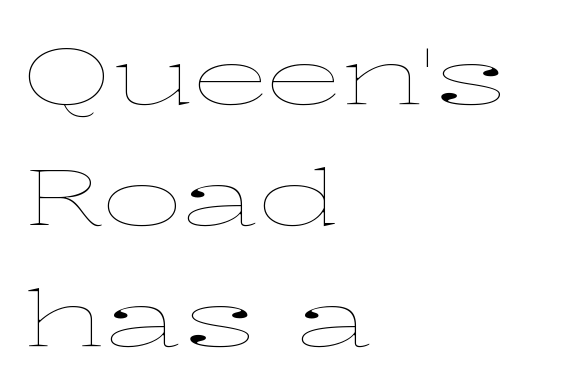
This reads as an unemphasized weight, regular at the heaviest. The letters stand upright; this is a roman face. The designer left line spacing at the default. Each letter keeps its own natural width here, so spacing adapts to shape. Type without underlining.
